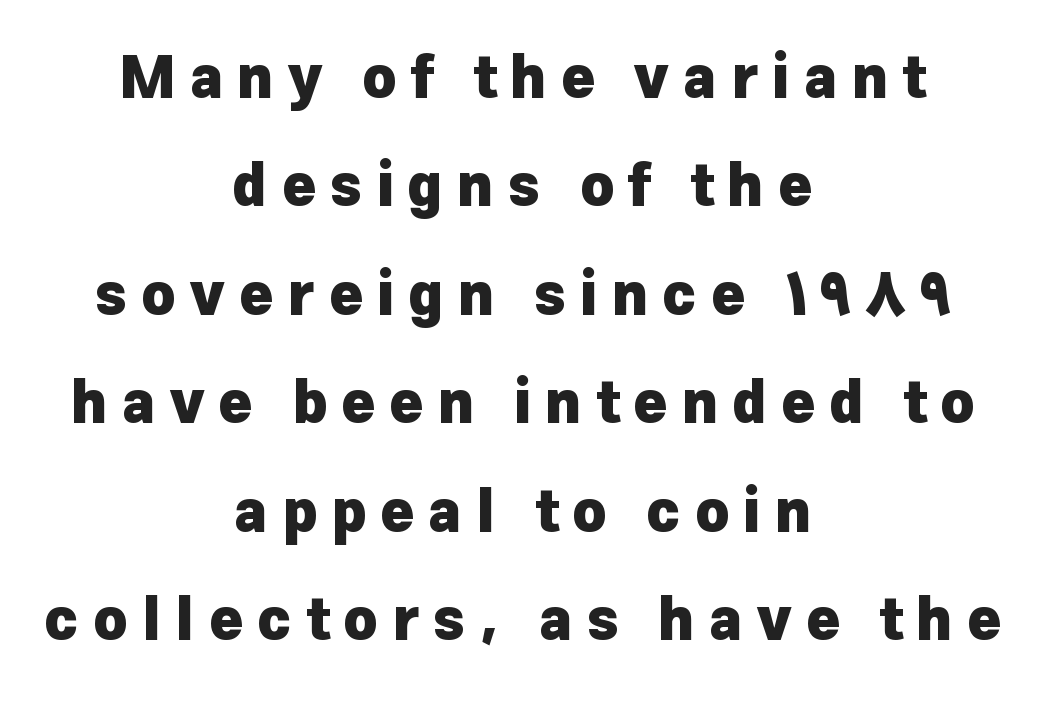
{"serif": "no", "italic": "no", "bold": "yes", "weight": "heavy", "width": "normal", "stroke_contrast": "low", "x_height": "medium", "monospaced": "no", "underline": "no", "align": "center", "line_spacing_ratio": 1.87, "letter_spacing": "wide", "letter_spacing_em": 0.24, "glyph_px": 58}
